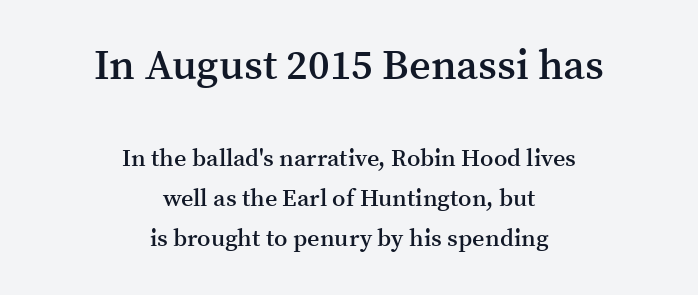
Moderately thickened strokes mark this as semibold type. If you folded the block vertically in half, each line would mirror itself in length. Notice how descenders clear the ascenders below comfortably — that's standard leading. The area under the type is left untouched.
